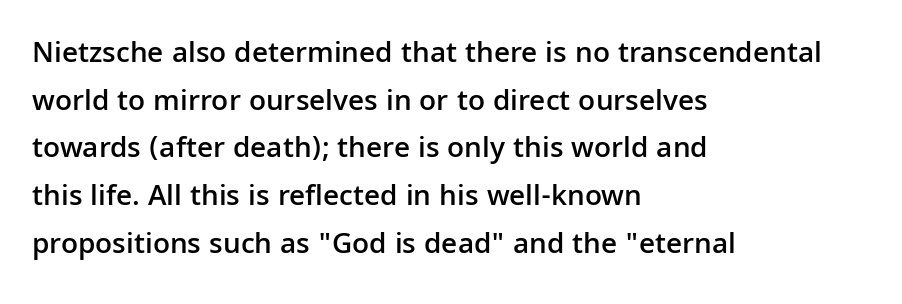
{"serif": "no", "italic": "no", "bold": "semi", "weight": "semibold", "width": "normal", "stroke_contrast": "low", "x_height": "medium", "monospaced": "no", "underline": "no", "align": "left", "line_spacing": "normal", "line_spacing_ratio": 1.59, "letter_spacing": "normal", "letter_spacing_em": 0.0, "glyph_px": 30}
